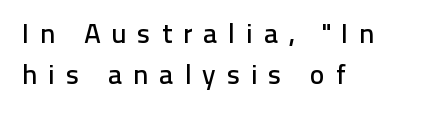
The letterforms stand isolated, each surrounded by extra space. Teacher's note: observe the even left margin — that is flush-left alignment. The letters stand straight up with perfectly vertical stems. Is there much room between lines? A standard amount, neither cramped nor airy. Check where the strokes stop: nothing finishes them off — pure sans. Here the designer chose a conventional face with non-uniform glyph widths.
